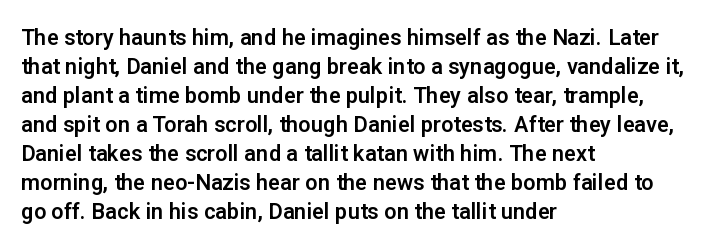
It's the straight-up-and-down kind of type. The horizontal fit of the characters is conventional and even. These lines are set flush left with a ragged right edge. Glance below the letters and you will spot only blank space.
